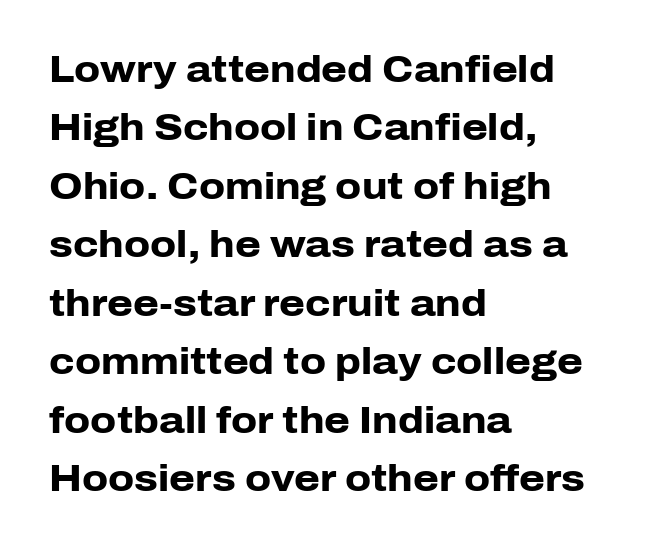
Regarding serifs, this sample does without them. The lettering holds an erect, upright posture throughout. The gap between lines stays unmarked. Horizontal bands of white between lines are of average thickness.
